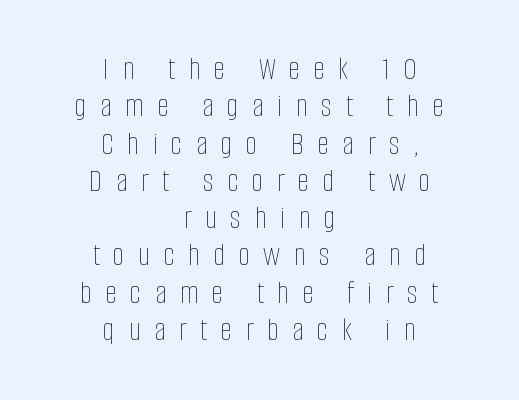
The image shows 33 px thin, condensed type, upright; set centered, tight line spacing (1.13x), unusually wide letter spacing (+0.41 em), not underlined; low stroke contrast and a large x-height.
